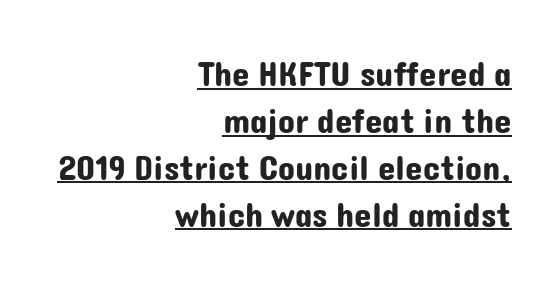
The image shows 35 px sans-serif type, upright; set right-aligned, normal line spacing (1.34x), normal letter spacing, underlined; low stroke contrast and a medium x-height.
